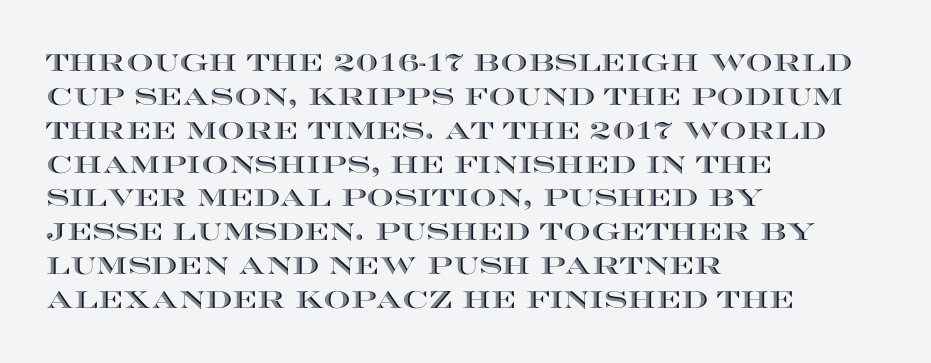
{"italic": "no", "underline": "no", "align": "left", "line_spacing": "normal", "line_spacing_ratio": 1.41, "letter_spacing": "normal", "letter_spacing_em": 0.0, "glyph_px": 24}
